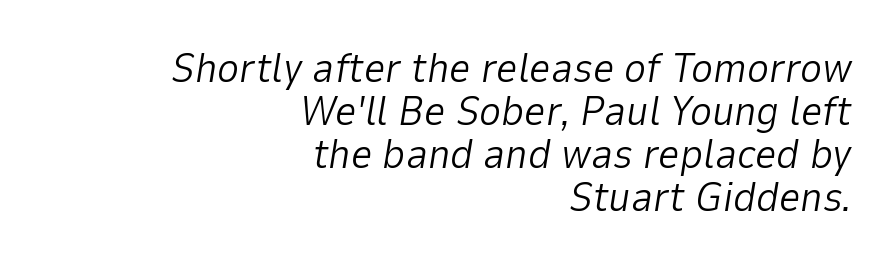
Q: Is the text bold? A: No.
Q: Is the text italic (slanted)? A: Yes, it leans right by about 9 degrees.
Q: Is the text underlined? A: No.
Q: How is the paragraph aligned? A: Right-aligned.
Q: Is the spacing between letters normal or unusually wide? A: Normal.
Q: Is the spacing between lines tight, normal or loose? A: Tight.
Q: Width (condensed, normal, or wide)? A: Normal.
Q: Stroke contrast? A: Low.
Q: x-height? A: Medium.
Q: Monospaced? A: No.
